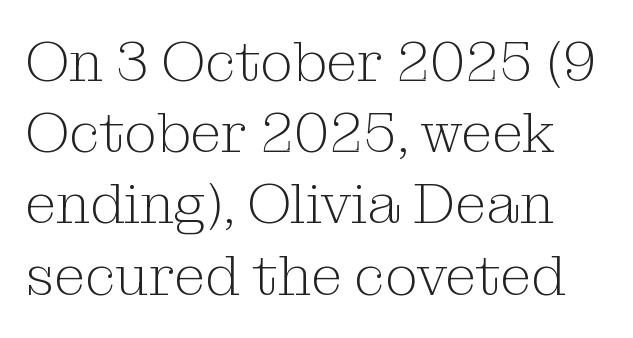
Ascenders rise straight up at ninety degrees. The strip under each line holds only bare page. Observe the serifs anchoring each vertical stroke in this sample. These lines keep a tight, regular rhythm from letter to letter. Each letter keeps its own natural width here, so spacing adapts to shape. Each stroke keeps to a modest, everyday thickness or less.
